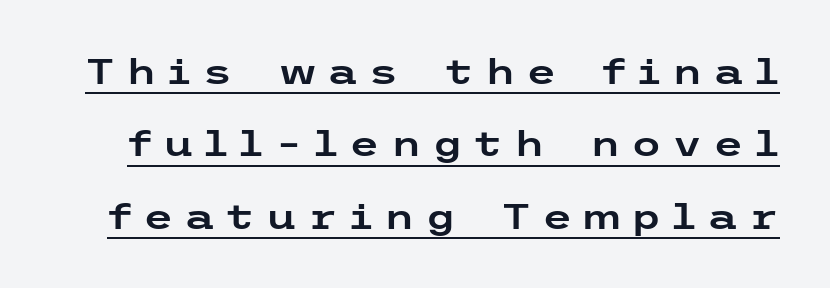
Q: Is the text italic (slanted)? A: No, it is upright.
Q: Is the typeface a serif or a sans-serif typeface? A: Sans-serif.
Q: Is the text underlined? A: Yes.
Q: Is the spacing between letters normal or unusually wide? A: Unusually wide.
Q: Is the spacing between lines tight, normal or loose? A: Loose.
Q: Width (condensed, normal, or wide)? A: Wide.
Q: Stroke contrast? A: Low.
Q: x-height? A: Medium.
